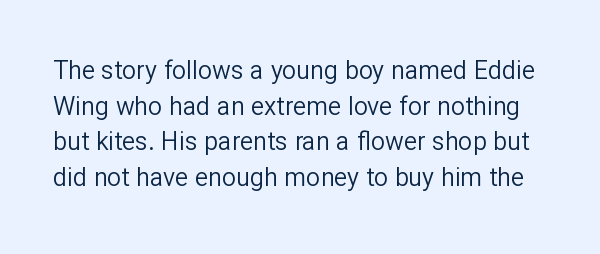
{"italic": "no", "bold": "no", "underline": "no", "line_spacing": "normal", "line_spacing_ratio": 1.43, "letter_spacing": "normal", "letter_spacing_em": 0.0, "glyph_px": 25}
